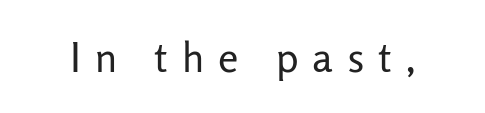
The image shows 41 px regular-weight sans-serif type, upright; set unusually wide letter spacing (+0.34 em), not underlined; low stroke contrast and a medium x-height.
